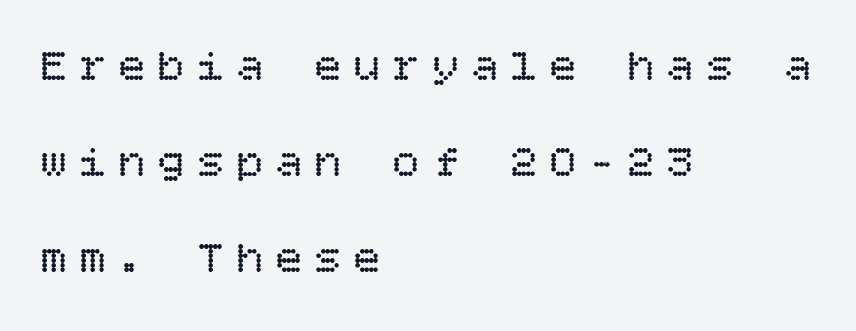
Summary of weight: not heavy and not bold. Bare-footed words on every line. The tracking jumps out immediately: characters are airy and widely separated. The rendering anchors every line to the left-hand side. If you measured baseline to baseline, you'd find a long distance. Italic? Not at all — the glyphs are vertical.
